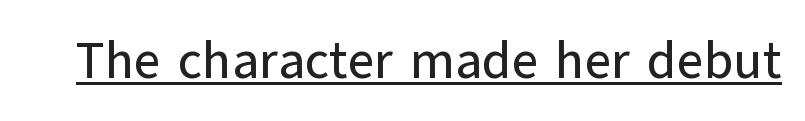
{"serif": "no", "italic": "no", "width": "normal", "stroke_contrast": "low", "x_height": "medium", "monospaced": "no", "underline": "yes", "letter_spacing": "normal", "letter_spacing_em": 0.0, "glyph_px": 52}
